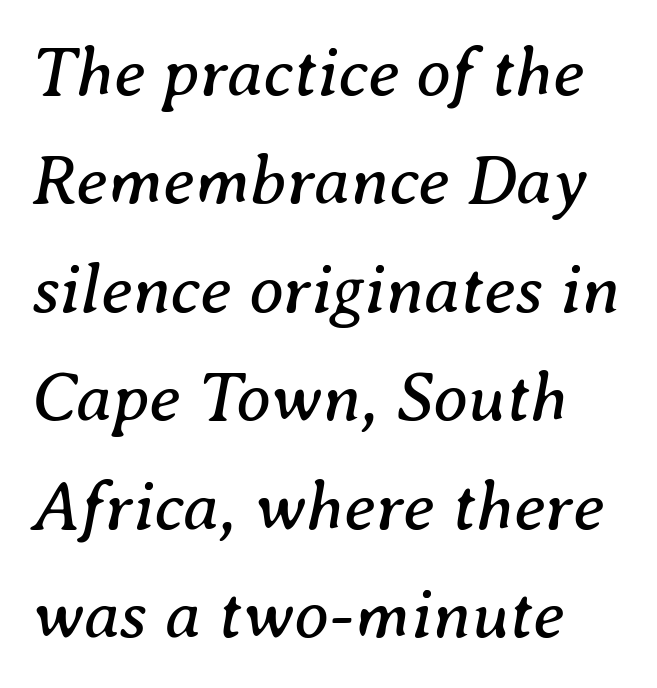
The image shows 70 px regular-weight serif type, italic (leaning right); set left-aligned, normal line spacing (1.55x), normal letter spacing, not underlined; medium stroke contrast and a medium x-height.
